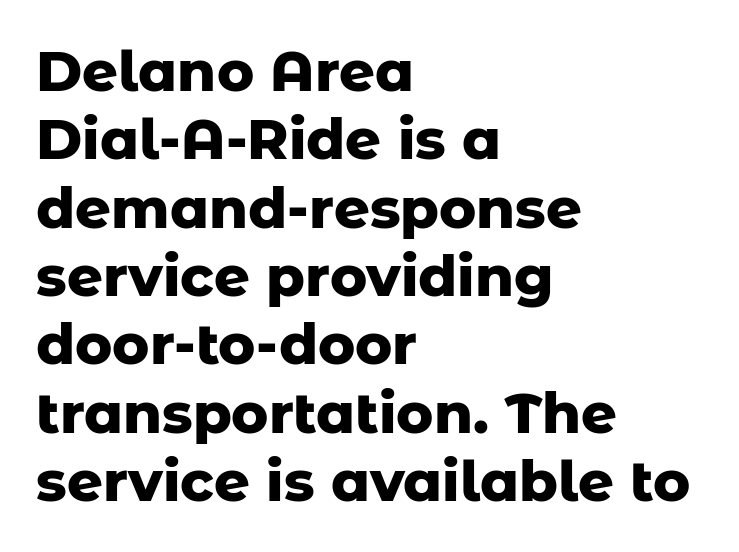
Q: Is the text bold? A: Yes.
Q: Is the text italic (slanted)? A: No, it is upright.
Q: Is the typeface a serif or a sans-serif typeface? A: Sans-serif.
Q: Is the text underlined? A: No.
Q: How is the paragraph aligned? A: Left-aligned.
Q: Is the spacing between letters normal or unusually wide? A: Normal.
Q: Width (condensed, normal, or wide)? A: Normal.
Q: Stroke contrast? A: Low.
Q: x-height? A: Medium.
Q: Monospaced? A: No.
